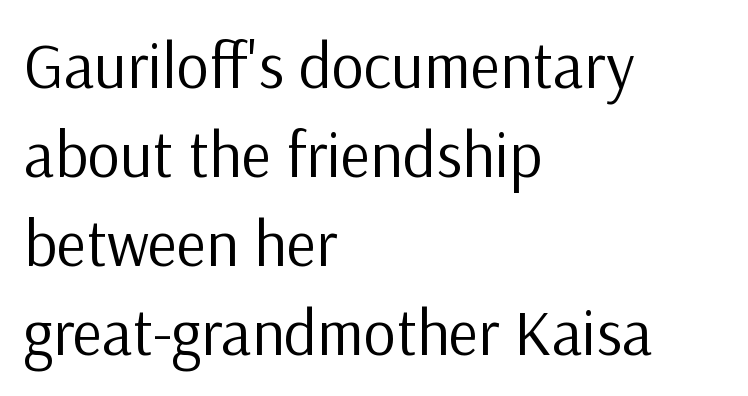
The image shows 64 px regular-weight sans-serif type, upright; set left-aligned, normal line spacing (1.39x), normal letter spacing, not underlined; low stroke contrast and a medium x-height.
